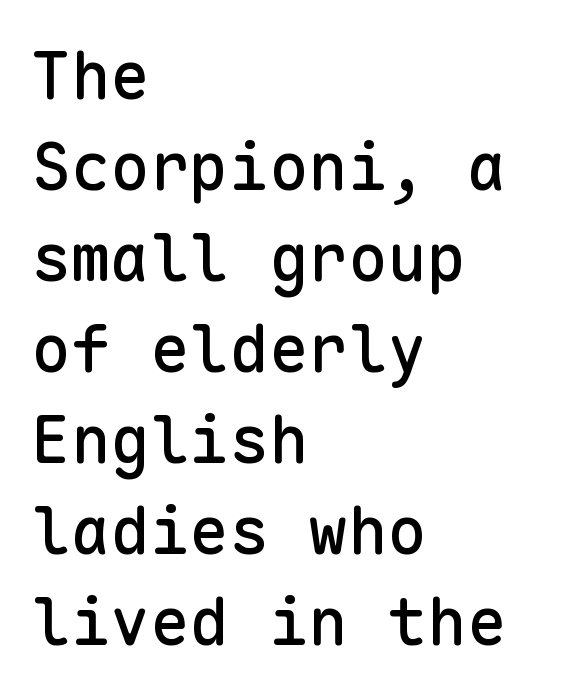
Q: Is the text italic (slanted)? A: No, it is upright.
Q: Is the typeface a serif or a sans-serif typeface? A: Sans-serif.
Q: Is the text underlined? A: No.
Q: How is the paragraph aligned? A: Left-aligned.
Q: Is the spacing between letters normal or unusually wide? A: Normal.
Q: Is the spacing between lines tight, normal or loose? A: Normal.
Q: Width (condensed, normal, or wide)? A: Normal.
Q: Stroke contrast? A: Low.
Q: x-height? A: Medium.
Q: Monospaced? A: Yes.
